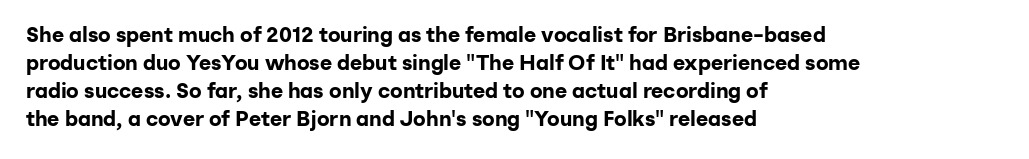
Q: Is the text bold? A: Yes.
Q: Is the text italic (slanted)? A: No, it is upright.
Q: Is the text underlined? A: No.
Q: How is the paragraph aligned? A: Left-aligned.
Q: Is the spacing between letters normal or unusually wide? A: Normal.
Q: Is the spacing between lines tight, normal or loose? A: Normal.
